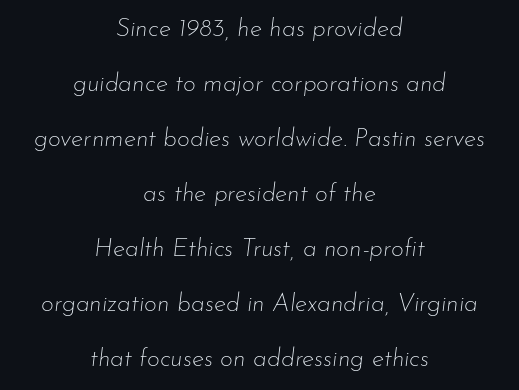
The image shows 25 px text type, italic (leaning right); set centered, loose line spacing (2.2x), normal letter spacing, not underlined.
